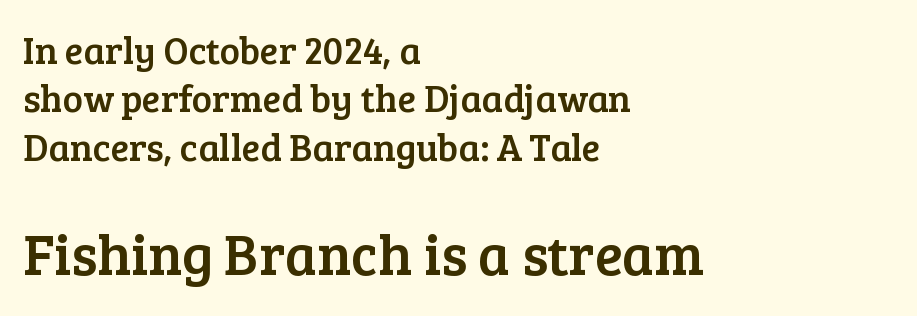
Q: Is the text italic (slanted)? A: No, it is upright.
Q: Is the typeface a serif or a sans-serif typeface? A: Serif.
Q: Is the text underlined? A: No.
Q: How is the paragraph aligned? A: Left-aligned.
Q: Is the spacing between letters normal or unusually wide? A: Normal.
Q: Is the spacing between lines tight, normal or loose? A: Normal.
Q: Which block of text is set in a larger size, the first (top) or the second (bottom)? A: The second (bottom) one.
Q: Width (condensed, normal, or wide)? A: Normal.
Q: Stroke contrast? A: Low.
Q: x-height? A: Medium.
Q: Monospaced? A: No.
